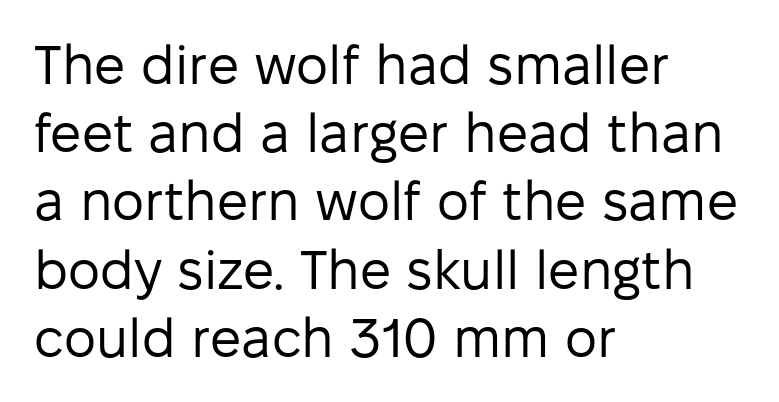
{"serif": "no", "italic": "no", "bold": "no", "weight": "regular", "width": "normal", "stroke_contrast": "low", "x_height": "medium", "monospaced": "no", "underline": "no", "align": "left", "line_spacing_ratio": 1.24, "letter_spacing": "normal", "letter_spacing_em": 0.0, "glyph_px": 55}
